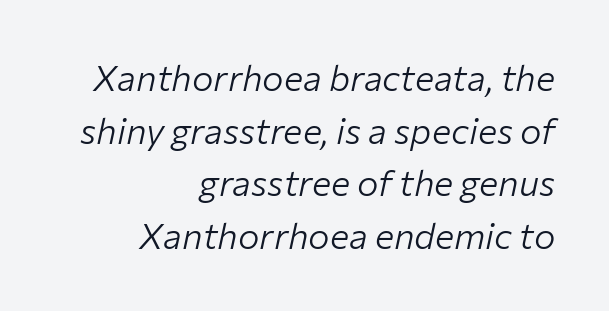
{"italic": "yes", "lean": "right", "slant_degrees": 12, "bold": "no", "weight": "light", "width": "normal", "stroke_contrast": "low", "x_height": "medium", "monospaced": "no", "underline": "no", "align": "right", "line_spacing": "normal", "line_spacing_ratio": 1.46, "letter_spacing": "normal", "letter_spacing_em": 0.0, "glyph_px": 36}
